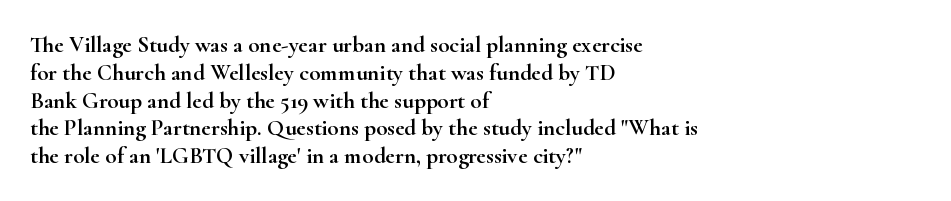
The image shows 23 px text type, upright; set left-aligned, line spacing 1.21x, normal letter spacing, not underlined.
